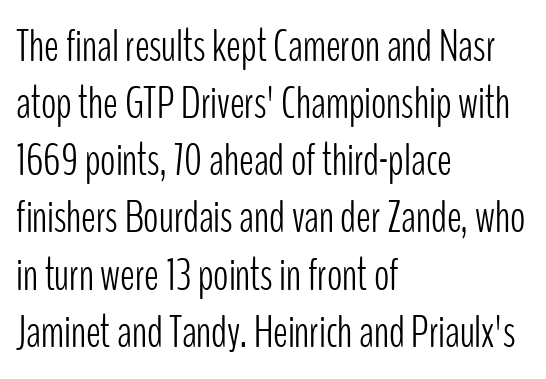
Q: Is the text bold? A: No.
Q: Is the text italic (slanted)? A: No, it is upright.
Q: Is the typeface a serif or a sans-serif typeface? A: Sans-serif.
Q: Is the text underlined? A: No.
Q: How is the paragraph aligned? A: Left-aligned.
Q: Is the spacing between letters normal or unusually wide? A: Normal.
Q: Is the spacing between lines tight, normal or loose? A: Normal.
Q: Width (condensed, normal, or wide)? A: Condensed.
Q: Stroke contrast? A: Low.
Q: x-height? A: Medium.
Q: Monospaced? A: No.
